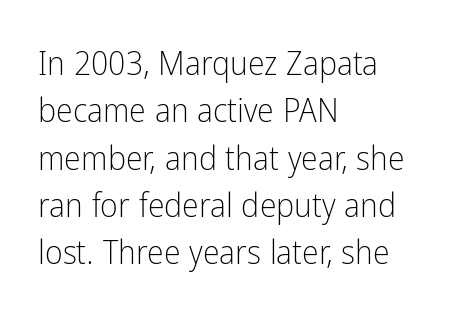
Q: Is the text bold? A: No.
Q: Is the text italic (slanted)? A: No, it is upright.
Q: Is the typeface a serif or a sans-serif typeface? A: Sans-serif.
Q: Is the text underlined? A: No.
Q: How is the paragraph aligned? A: Left-aligned.
Q: Is the spacing between letters normal or unusually wide? A: Normal.
Q: Is the spacing between lines tight, normal or loose? A: Normal.
Q: Width (condensed, normal, or wide)? A: Condensed.
Q: Stroke contrast? A: Low.
Q: x-height? A: Medium.
Q: Monospaced? A: No.
